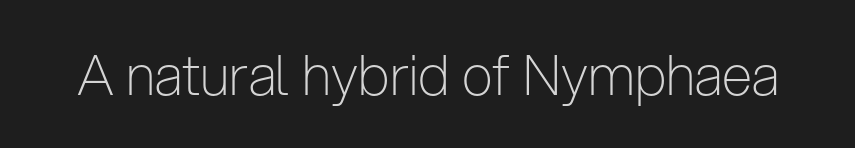
Varying glyph widths throughout — classic text-font behaviour. The passage shown is not bold in any degree. The gap between lines stays unmarked. Unlike a traditional serif, this face leaves its strokes unadorned. Unlike italic type, these characters show no tilt at all.
